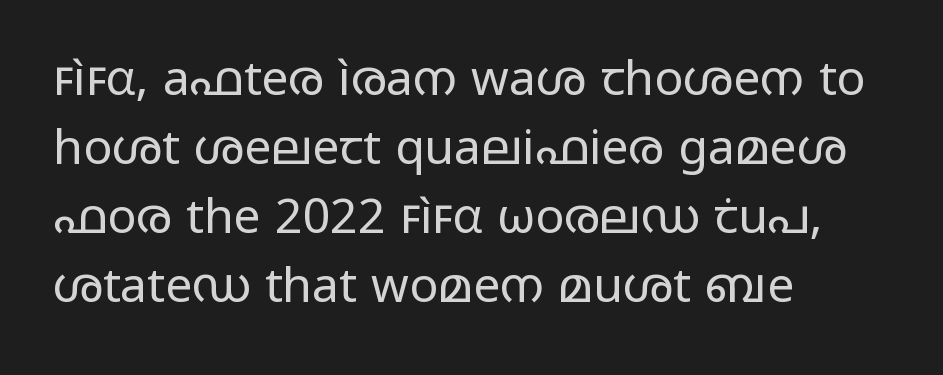
Nope, no serifs anywhere on these letters. A clean baseline with only descenders dipping below it. The type sits square on the baseline with zero lean. The vertical gap from one line to the next is medium. Layout note: lines flush left. These lines are rendered in a variable-pitch font.
